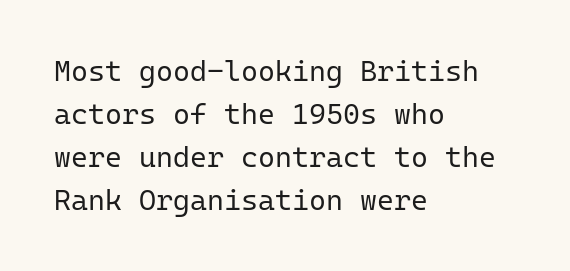
The typesetter chose a ragged-right arrangement here. Every character sits straight up, as roman type does. Any mark beneath the type? The region is blank. Honestly, the letter spacing is just normal — you wouldn't notice it.
